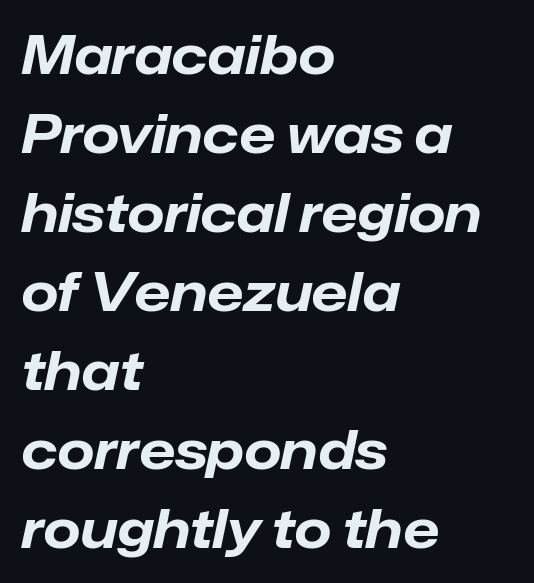
Q: Is the text bold? A: Yes.
Q: Is the text italic (slanted)? A: Yes, it leans right by about 12 degrees.
Q: Is the text underlined? A: No.
Q: How is the paragraph aligned? A: Left-aligned.
Q: Is the spacing between letters normal or unusually wide? A: Normal.
Q: Is the spacing between lines tight, normal or loose? A: Normal.
Q: Width (condensed, normal, or wide)? A: Normal.
Q: Stroke contrast? A: Low.
Q: x-height? A: Medium.
Q: Monospaced? A: No.
